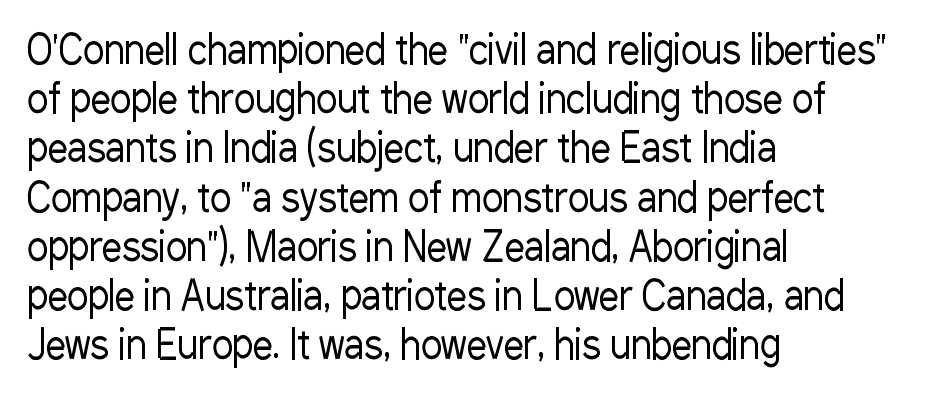
Varying glyph widths throughout — classic text-font behaviour. Underlining? Definitely not there. Quick note: not italic, upright. You could call the tracking neutral — neither tight nor loose.
